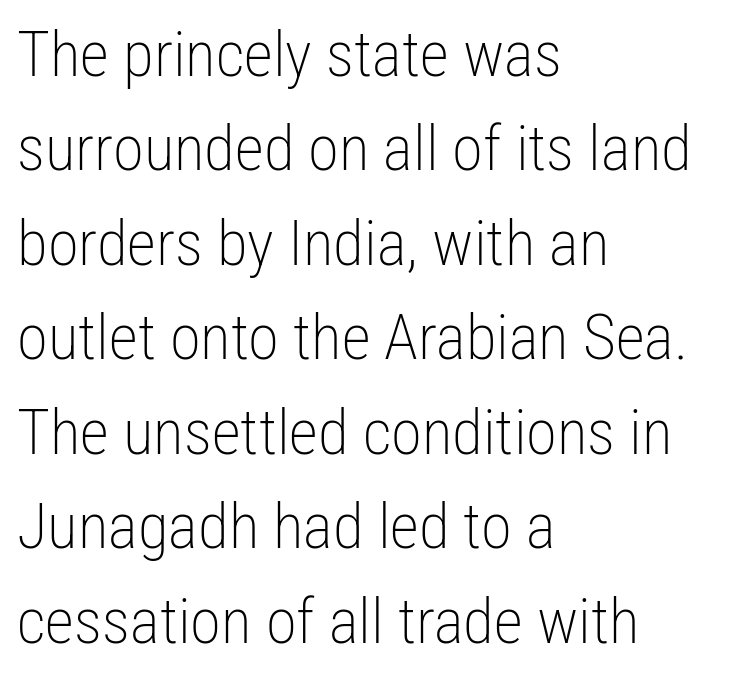
Is the block centered? No — it sits flush against the left margin. Default kerning and tracking; the words read as compact shapes. Beneath every word, the page is bare. The passage shown is not bold in any degree. The rendering uses a moderate line-height, typical for paragraphs.
